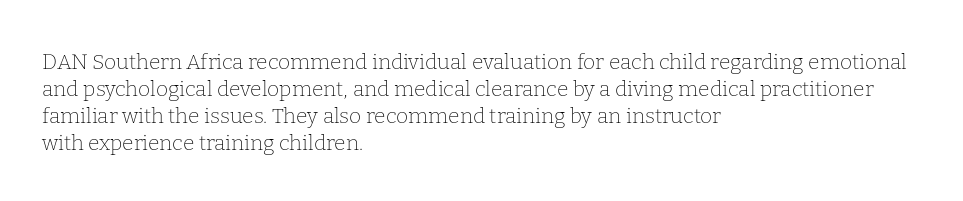
The image shows 21 px text type, upright; set left-aligned, normal line spacing (1.29x), normal letter spacing, not underlined.
